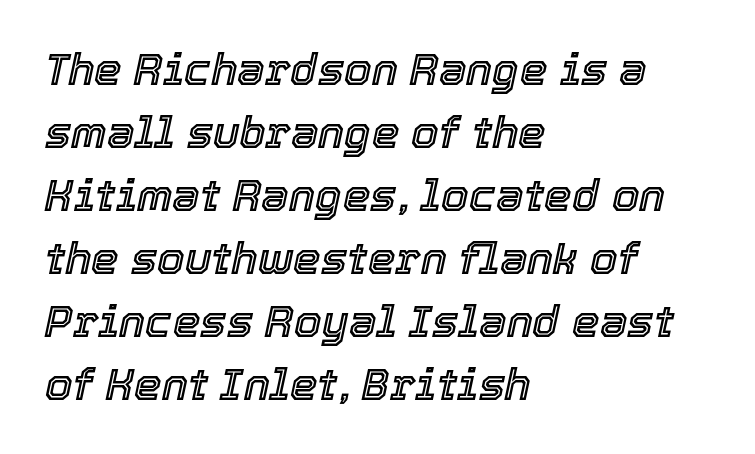
{"italic": "yes", "lean": "right", "slant_degrees": 12, "width": "normal", "x_height": "medium", "monospaced": "no", "underline": "no", "align": "left", "line_spacing": "normal", "line_spacing_ratio": 1.43, "letter_spacing": "normal", "letter_spacing_em": 0.0, "glyph_px": 44}
